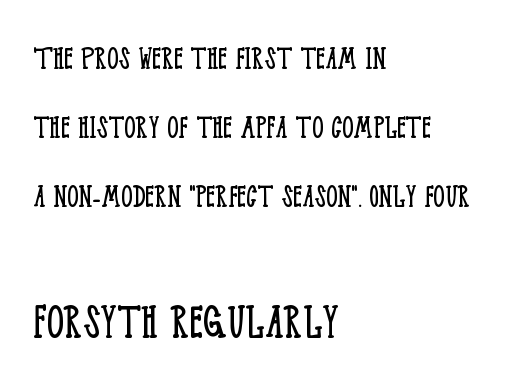
{"serif": "yes", "italic": "no", "bold": "no", "weight": "light", "width": "condensed", "stroke_contrast": "low", "x_height": "large", "monospaced": "no", "underline": "no", "align": "left", "line_spacing": "loose", "line_spacing_ratio": 1.92, "letter_spacing": "normal", "letter_spacing_em": 0.0, "larger_block": "second", "size_ratio": 1.5, "glyph_px": 54}
